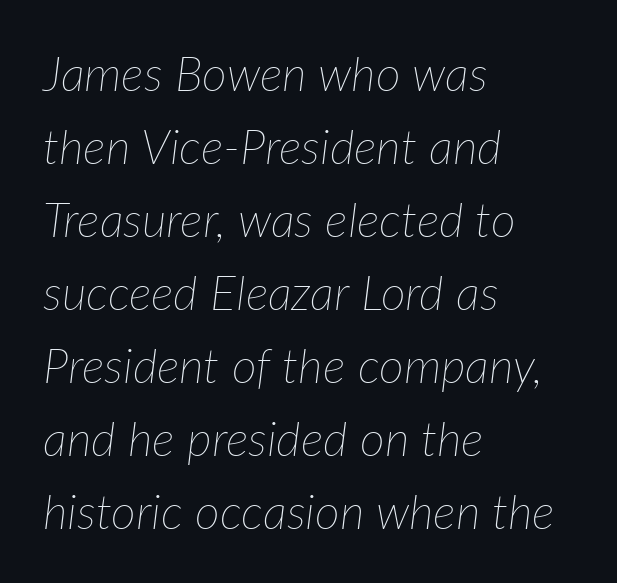
The weight tops out at a normal text grade. Tracking value appears to be zero — textbook default spacing. In CSS terms this would be text-align: left. Spacing verdict: proportional, widths tailored to each character. Compared with ordinary roman type, these characters are visibly tilted.
